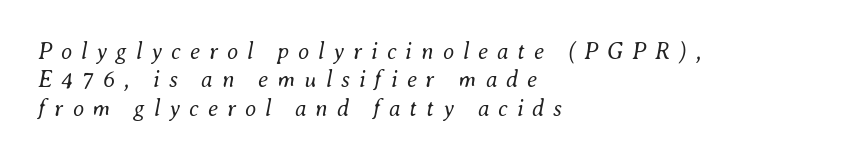
Q: Is the text bold? A: No.
Q: Is the text italic (slanted)? A: Yes, it leans right by about 8 degrees.
Q: Is the text underlined? A: No.
Q: How is the paragraph aligned? A: Left-aligned.
Q: Is the spacing between letters normal or unusually wide? A: Unusually wide.
